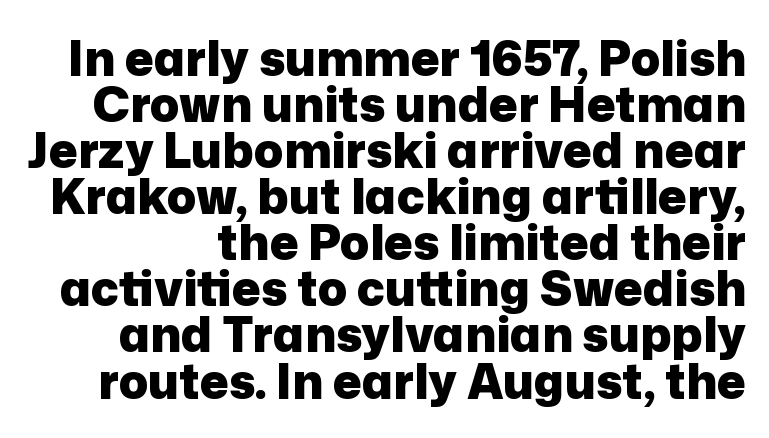
{"serif": "no", "italic": "no", "bold": "yes", "weight": "heavy", "width": "normal", "stroke_contrast": "low", "x_height": "medium", "monospaced": "no", "underline": "no", "line_spacing": "tight", "line_spacing_ratio": 0.96, "letter_spacing": "normal", "letter_spacing_em": 0.0, "glyph_px": 48}
